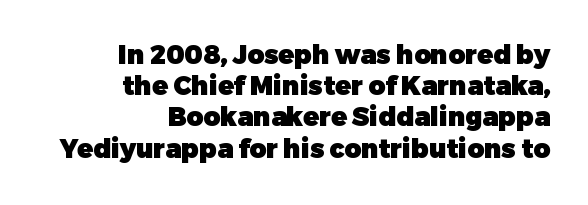
Honestly, there is no underline to notice here at all. No extra tracking has been applied to these lines. Typeset ragged left — the right edge is the straight one. Designer's note — italics off, roman on. Summary of weight: heavy, a full bold.
